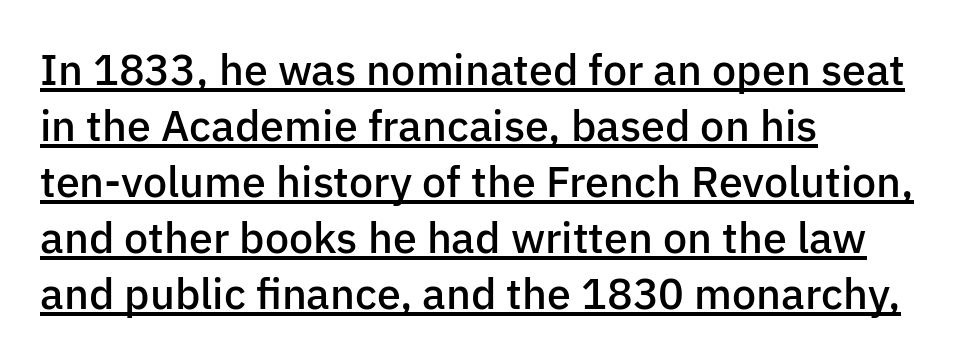
Character widths vary here, with narrow letters taking less room than wide ones. Ordinary non-slanted type is in use. You can see a thin bar hugging the bottom of the glyphs. The typeface chosen for these lines omits serifs.
